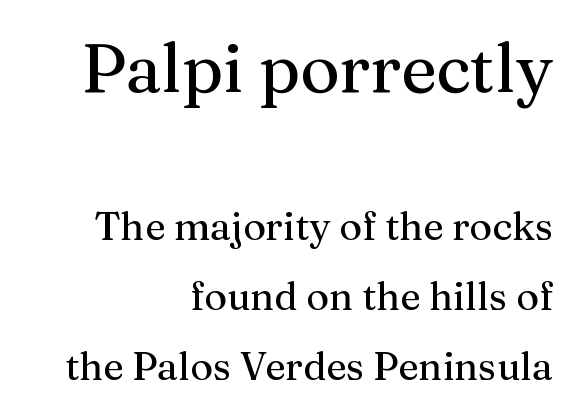
The compositor pushed each line to the right boundary. What stands out about the letter spacing? Nothing — it is the standard amount. Clear beneath every line of the passage. Does the type have serifs? Yes, each stem ends in a small foot. Ascenders rise straight up at ninety degrees.
